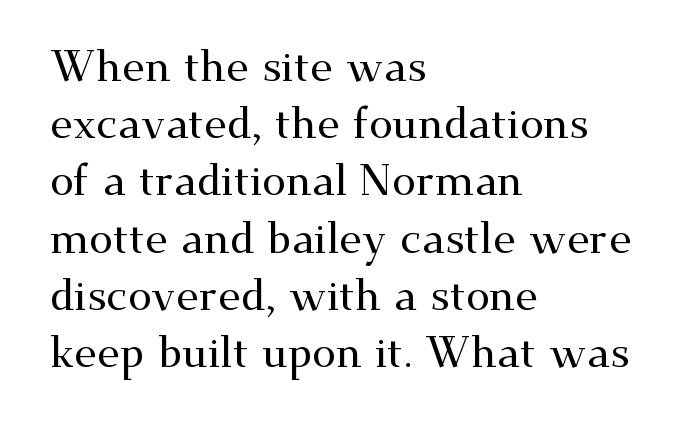
{"serif": "yes", "italic": "no", "width": "wide", "stroke_contrast": "medium", "x_height": "small", "monospaced": "no", "underline": "no", "align": "left", "line_spacing": "normal", "line_spacing_ratio": 1.33, "letter_spacing": "normal", "letter_spacing_em": 0.0, "glyph_px": 43}
